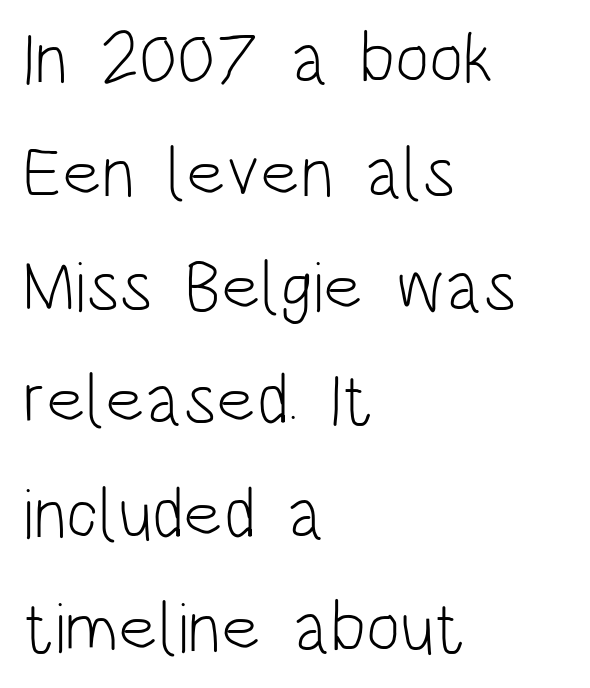
The image shows 72 px light, condensed sans-serif type, upright; set left-aligned, normal line spacing (1.58x), normal letter spacing, not underlined; low stroke contrast and a large x-height.
